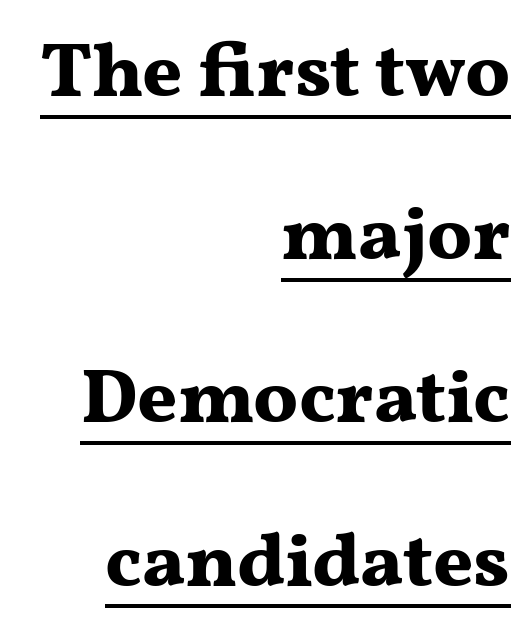
{"serif": "yes", "italic": "no", "bold": "yes", "weight": "bold", "width": "wide", "stroke_contrast": "medium", "x_height": "medium", "monospaced": "no", "underline": "yes", "align": "right", "line_spacing": "loose", "line_spacing_ratio": 2.12, "letter_spacing": "normal", "letter_spacing_em": 0.0, "glyph_px": 77}
